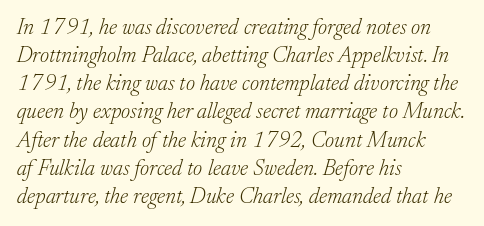
Line spacing here is normal. Counters stay open thanks to moderate or lighter strokes. The lettering tilts uniformly, giving the passage an italic look. The setting favours the left margin, as ordinary paragraphs usually do.
